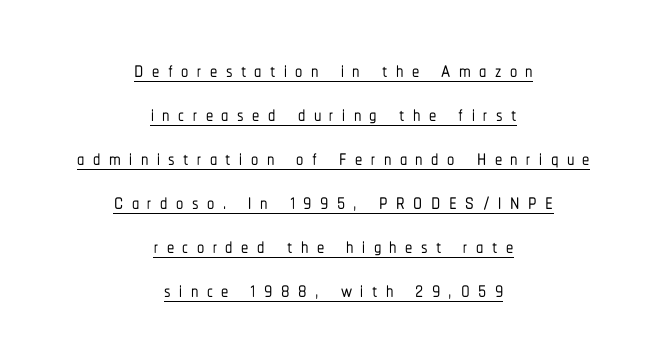
The image shows 29 px condensed sans-serif type, upright; set centered, normal line spacing (1.52x), unusually wide letter spacing (+0.29 em), underlined; low stroke contrast and a medium x-height.
